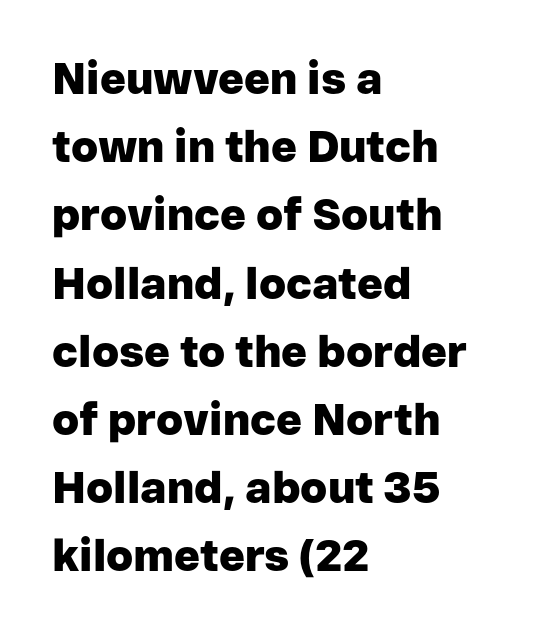
The image shows 44 px heavy sans-serif type, upright; set left-aligned, normal line spacing (1.55x), normal letter spacing, not underlined; low stroke contrast and a medium x-height.
